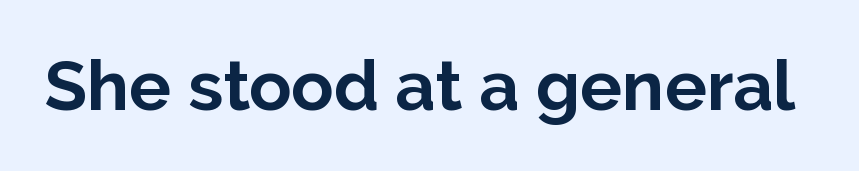
What kind of face is this? One without serifs — a sans. Standard letterfit; no display-style spreading of the glyphs. Each letter keeps its own natural width here, so spacing adapts to shape. Upright lettering throughout. Letters rest on an invisible, unmarked baseline.
